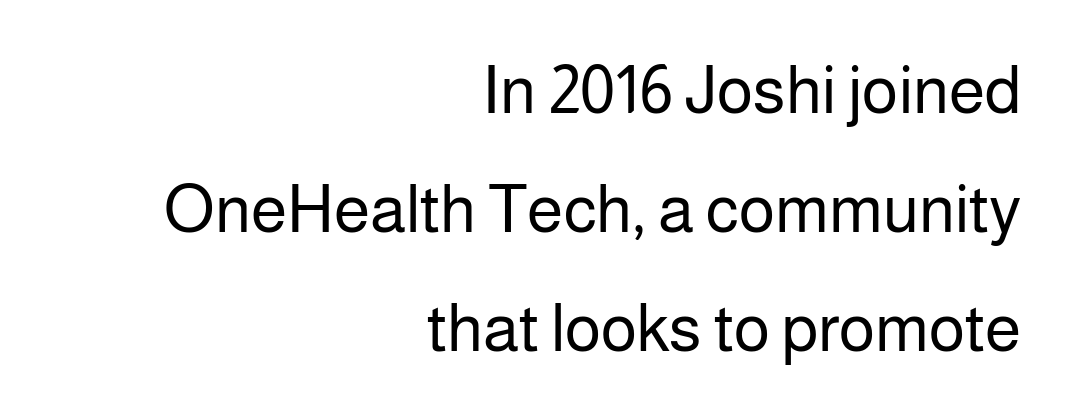
Any mark beneath the type? The region is blank. Short note: letters normally spaced. Think of a printed novel: that variable character pitch is what you see here. Caption: multi-line text, flush right, ragged left. The font sits on the lighter half of the weight spectrum, regular included.
